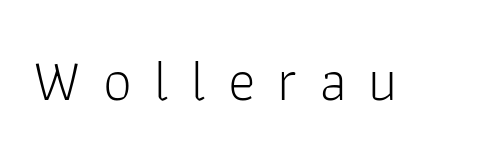
{"serif": "no", "italic": "no", "bold": "no", "weight": "light", "width": "normal", "stroke_contrast": "low", "x_height": "medium", "monospaced": "no", "underline": "no", "letter_spacing": "wide", "letter_spacing_em": 0.38, "glyph_px": 58}
